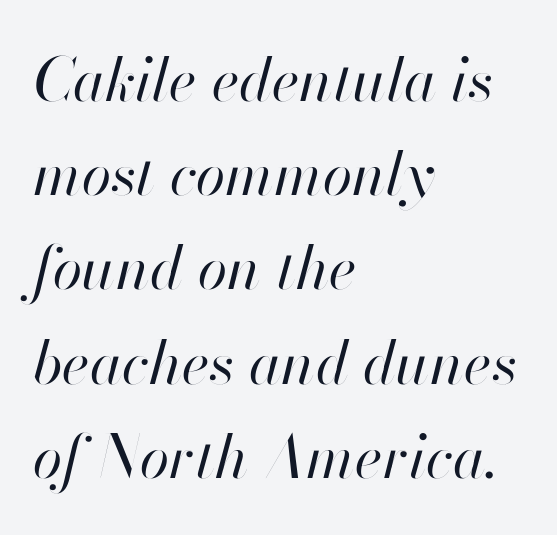
Posture: slanted. Each letter keeps its own natural width here, so spacing adapts to shape. Line starts are locked; line ends wander. The face used here is rendered with its standard letterfit. What's the leading like? Ordinary, nothing unusual.
